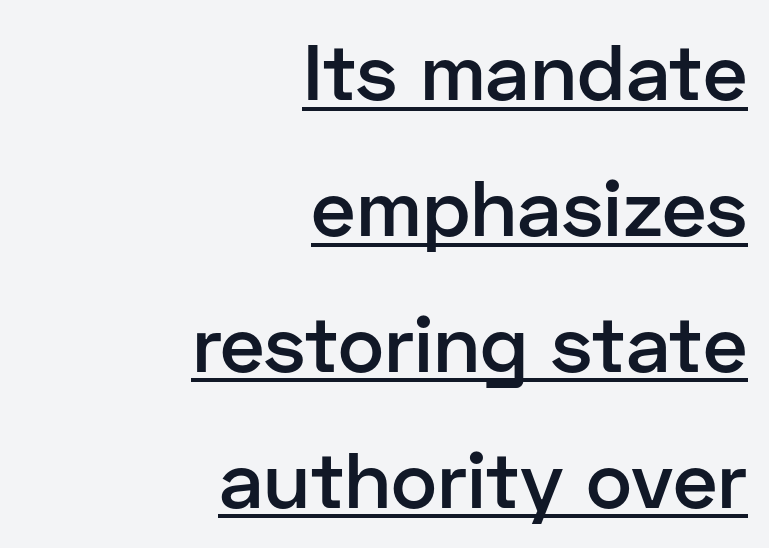
Q: Is the text bold? A: Semi-bold.
Q: Is the text italic (slanted)? A: No, it is upright.
Q: Is the typeface a serif or a sans-serif typeface? A: Sans-serif.
Q: Is the text underlined? A: Yes.
Q: How is the paragraph aligned? A: Right-aligned.
Q: Is the spacing between letters normal or unusually wide? A: Normal.
Q: Width (condensed, normal, or wide)? A: Normal.
Q: Stroke contrast? A: Low.
Q: x-height? A: Medium.
Q: Monospaced? A: No.
